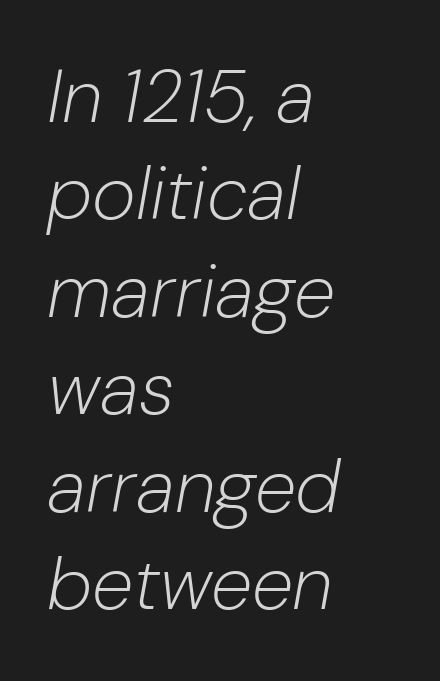
The image shows 75 px light type, italic (leaning right); set left-aligned, normal line spacing (1.3x), normal letter spacing, not underlined; low stroke contrast and a medium x-height.
